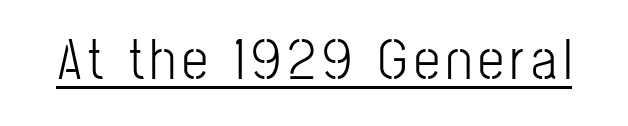
The passage shown is not bold in any degree. This is roman type, the default non-slanted kind. The rendering shows plain stroke endings on the letterforms — a sans-serif design. Do the characters align in a grid? No, the font is proportional.
